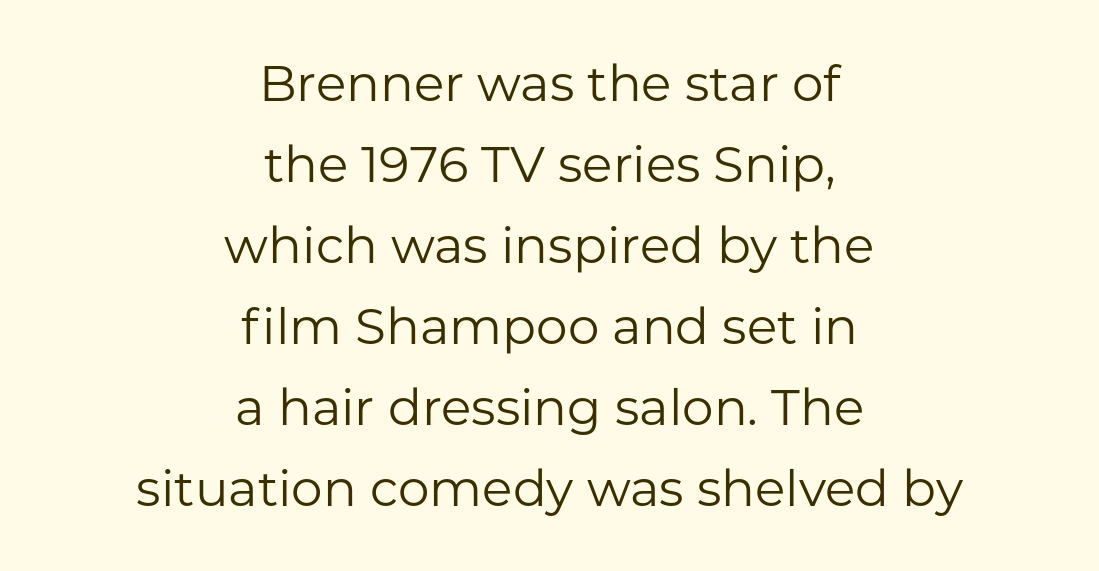
Is the letter spacing exaggerated? No — it looks like the ordinary default. Whoever set this chose a conventional vertical rhythm. Does the type have serifs? No, each stem ends abruptly. The passage shown is not bold in any degree. Each row of text sits above clean, open space. Nope, not italic — everything's standing straight.
